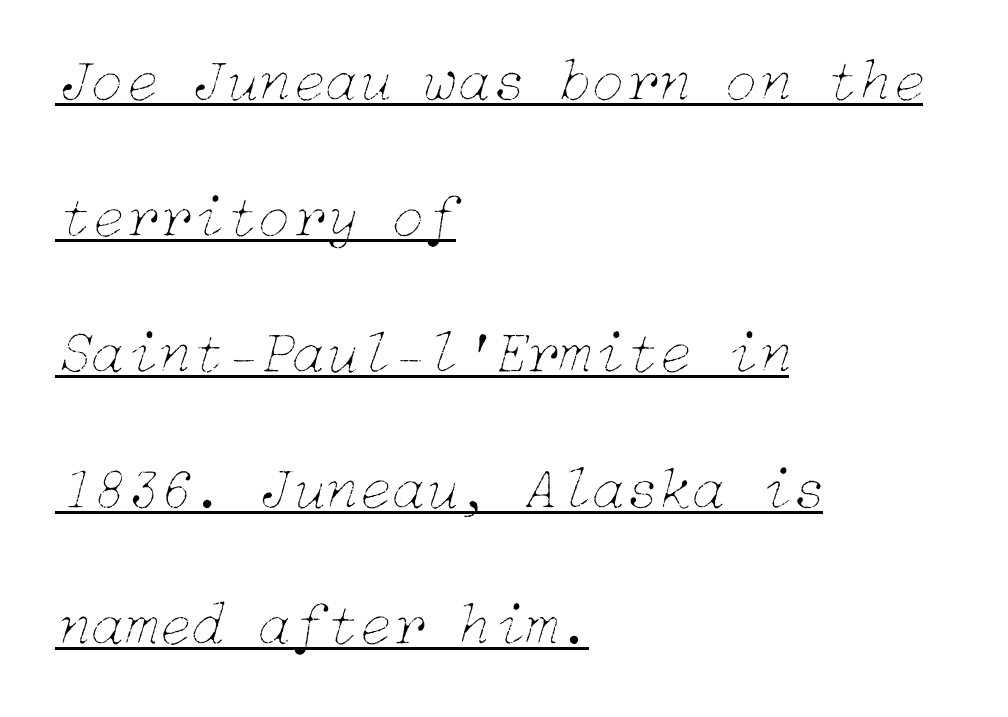
The image shows 61 px thin type, italic (leaning right); set left-aligned, loose line spacing (2.23x), normal letter spacing, underlined; low stroke contrast and a medium x-height.
